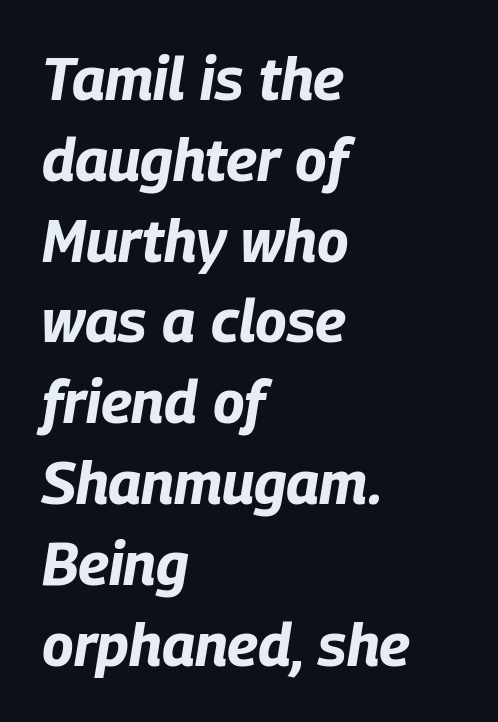
{"italic": "yes", "lean": "right", "slant_degrees": 9, "bold": "yes", "weight": "bold", "width": "condensed", "stroke_contrast": "low", "x_height": "large", "monospaced": "no", "underline": "no", "align": "left", "line_spacing": "normal", "line_spacing_ratio": 1.37, "letter_spacing": "normal", "letter_spacing_em": 0.0, "glyph_px": 59}
